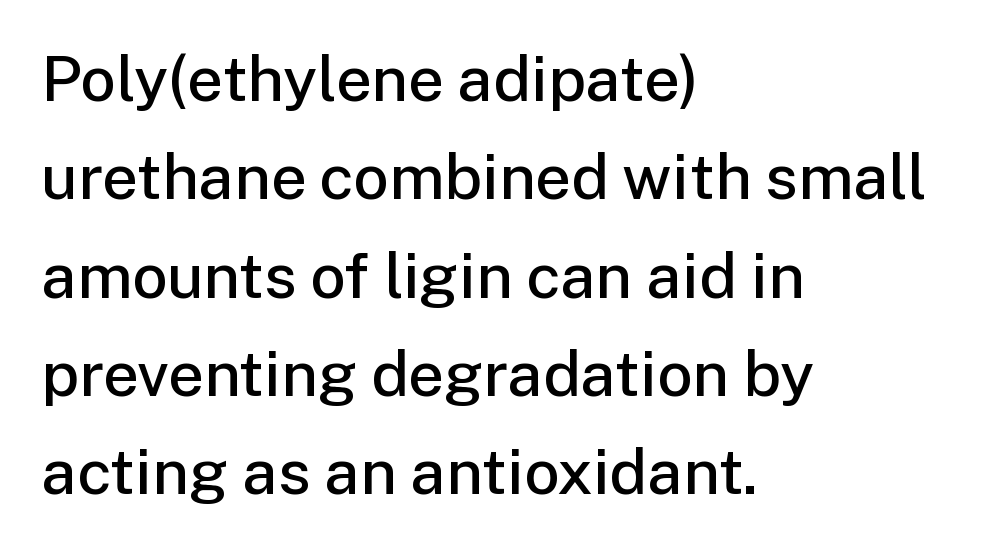
Plain, unruled lines of type. Check where the strokes stop: nothing finishes them off — pure sans. Italic? Not at all — the glyphs are vertical. Heft: intermediate — a semibold. These lines are rendered in a variable-pitch font. The rendering uses a moderate line-height, typical for paragraphs.
